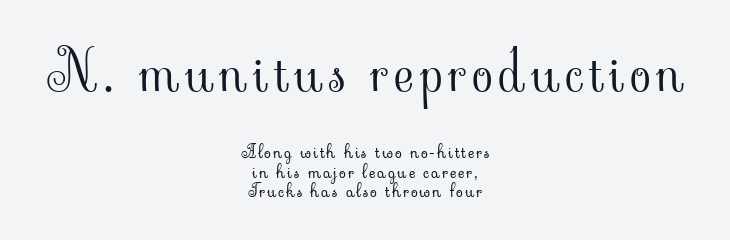
The rag falls on both sides of this text block equally. The leading is snug, giving the passage a crowded texture. The letters advance in unequal steps, a hallmark of proportional type. The characters are drawn with everyday or finer stroke widths.
